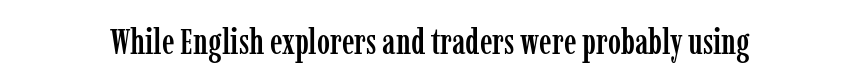
The image shows 35 px condensed serif type, upright; set normal letter spacing, not underlined; low stroke contrast and a medium x-height.
